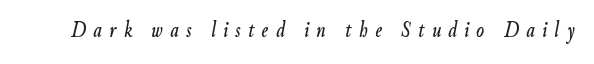
Q: Is the text italic (slanted)? A: Yes, it leans right by about 9 degrees.
Q: Is the text underlined? A: No.
Q: Is the spacing between letters normal or unusually wide? A: Unusually wide.
